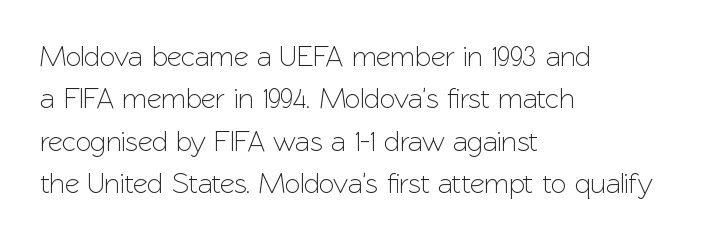
{"serif": "no", "italic": "no", "width": "normal", "stroke_contrast": "low", "x_height": "medium", "monospaced": "no", "underline": "no", "align": "left", "line_spacing": "normal", "line_spacing_ratio": 1.46, "letter_spacing": "normal", "letter_spacing_em": 0.0, "glyph_px": 29}
